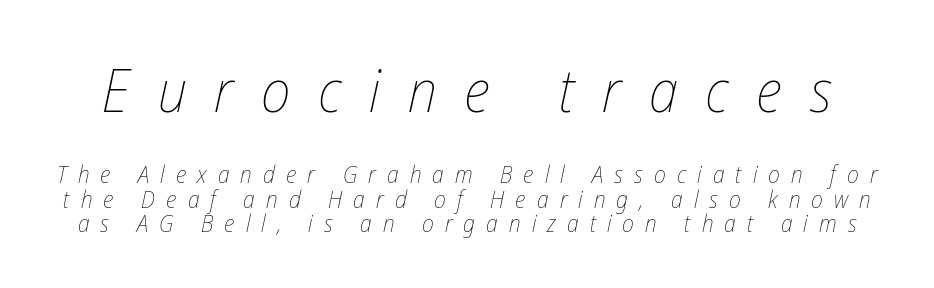
{"italic": "yes", "lean": "right", "slant_degrees": 12, "bold": "no", "weight": "thin", "width": "condensed", "stroke_contrast": "low", "x_height": "medium", "monospaced": "no", "underline": "no", "line_spacing": "tight", "line_spacing_ratio": 1.03, "letter_spacing": "wide", "letter_spacing_em": 0.46, "larger_block": "first", "size_ratio": 2.5, "glyph_px": 60}
